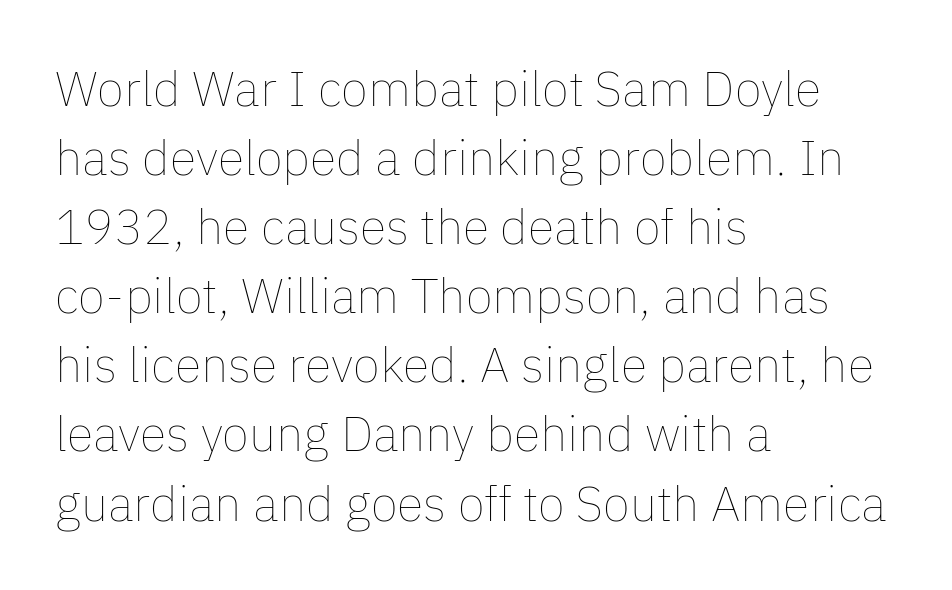
{"italic": "no", "bold": "no", "weight": "thin", "width": "normal", "stroke_contrast": "low", "x_height": "medium", "monospaced": "no", "underline": "no", "align": "left", "line_spacing": "normal", "line_spacing_ratio": 1.41, "letter_spacing": "normal", "letter_spacing_em": 0.0, "glyph_px": 49}
